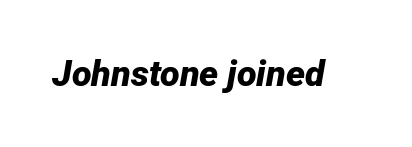
The face used here has a pronounced slope to its letters. These lines keep a tight, regular rhythm from letter to letter. Anything drawn beneath the words? Only blank space. The characters look thick and weighty, a clear bold.
